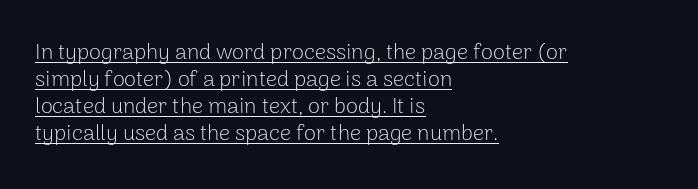
The image shows 22 px text type, upright; set left-aligned, line spacing 1.23x, normal letter spacing, underlined.
